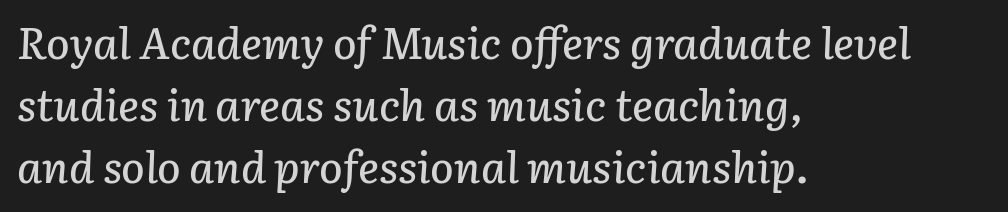
The image shows 44 px text type, italic (leaning right); set left-aligned, normal line spacing (1.41x), normal letter spacing, not underlined; low stroke contrast and a medium x-height.
